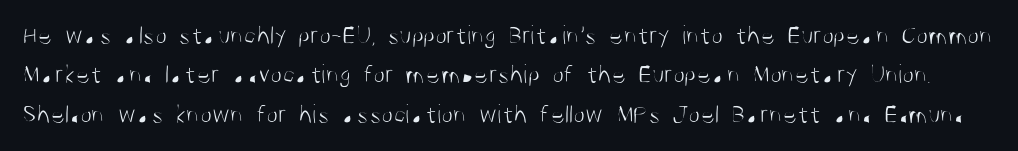
Q: Is the text bold? A: No.
Q: Is the text italic (slanted)? A: No, it is upright.
Q: Is the text underlined? A: No.
Q: Is the spacing between letters normal or unusually wide? A: Normal.
Q: Is the spacing between lines tight, normal or loose? A: Normal.
